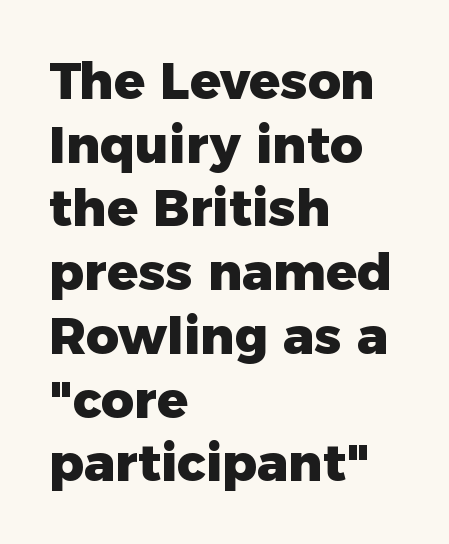
The image shows 51 px heavy sans-serif type, upright; set left-aligned, normal line spacing (1.25x), normal letter spacing, not underlined; low stroke contrast and a medium x-height.
